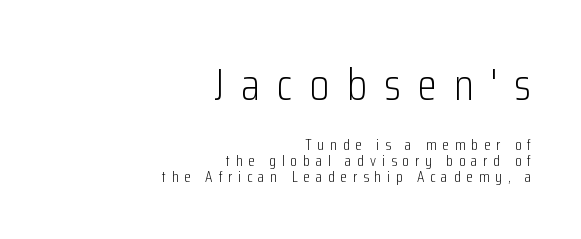
{"serif": "no", "italic": "no", "bold": "no", "weight": "light", "width": "condensed", "stroke_contrast": "low", "x_height": "medium", "monospaced": "no", "underline": "no", "align": "right", "line_spacing": "tight", "line_spacing_ratio": 1.06, "letter_spacing": "wide", "letter_spacing_em": 0.39, "larger_block": "first", "size_ratio": 2.93, "glyph_px": 44}
